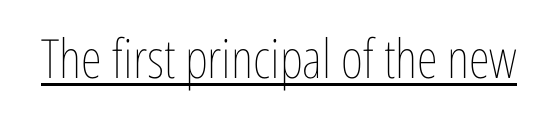
{"italic": "no", "bold": "no", "weight": "thin", "width": "condensed", "stroke_contrast": "low", "x_height": "medium", "monospaced": "no", "underline": "yes", "letter_spacing": "normal", "letter_spacing_em": 0.0, "glyph_px": 54}
